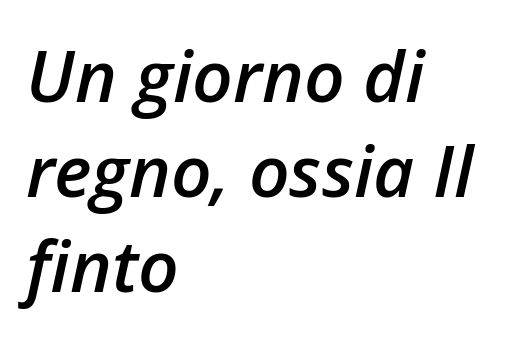
{"italic": "yes", "lean": "right", "slant_degrees": 12, "bold": "semi", "weight": "semibold", "width": "normal", "stroke_contrast": "low", "x_height": "medium", "monospaced": "no", "underline": "no", "align": "left", "line_spacing": "normal", "line_spacing_ratio": 1.34, "letter_spacing": "normal", "letter_spacing_em": 0.0, "glyph_px": 71}
